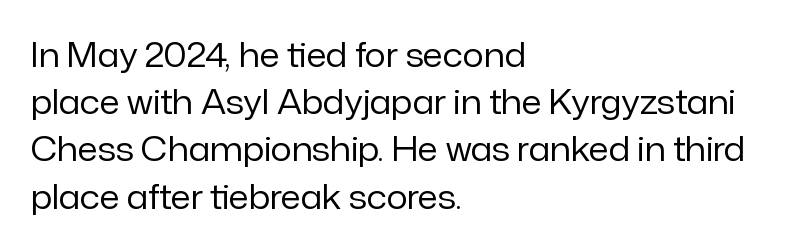
Q: Is the text bold? A: No.
Q: Is the text italic (slanted)? A: No, it is upright.
Q: Is the typeface a serif or a sans-serif typeface? A: Sans-serif.
Q: Is the text underlined? A: No.
Q: How is the paragraph aligned? A: Left-aligned.
Q: Is the spacing between letters normal or unusually wide? A: Normal.
Q: Is the spacing between lines tight, normal or loose? A: Normal.
Q: Width (condensed, normal, or wide)? A: Normal.
Q: Stroke contrast? A: Low.
Q: x-height? A: Medium.
Q: Monospaced? A: No.
